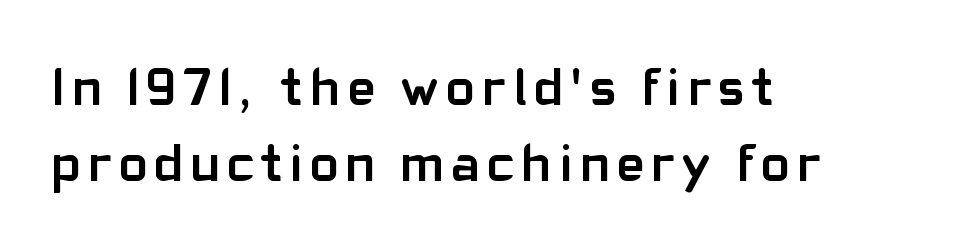
Reading down the column, the eye jumps a familiar distance to each next line. These lines carry a lot of weight — the face is fully bold. Any mark beneath the type? The region is blank. Caption: multi-line text, flush left, ragged right. A typesetter would mark this as roman, not italic. This sample has the flowing, uneven cadence of proportional lettering.
